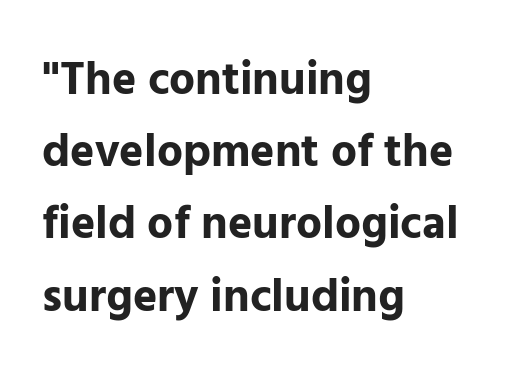
{"serif": "no", "italic": "no", "bold": "yes", "weight": "bold", "width": "normal", "stroke_contrast": "low", "x_height": "medium", "monospaced": "no", "underline": "no", "align": "left", "line_spacing": "normal", "line_spacing_ratio": 1.57, "letter_spacing": "normal", "letter_spacing_em": 0.0, "glyph_px": 46}
